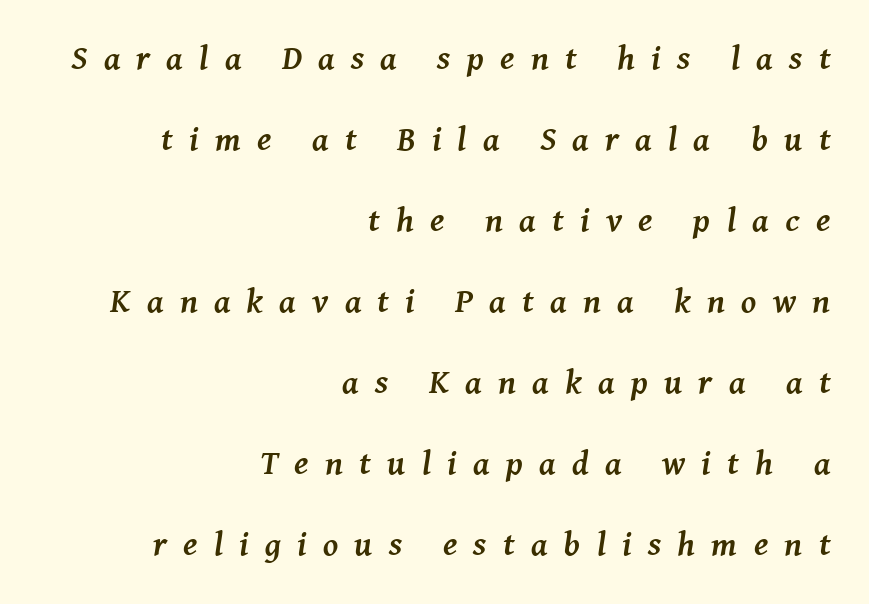
If you measured baseline to baseline, you'd find a long distance. An italicized treatment has been applied to the whole sample. The rendering shows small feet on the letterforms — a serif design. Each letter keeps its own natural width here, so spacing adapts to shape. Characters follow at a spacing far wider than the type designer built in. Weight check: bold — yes, fully.
